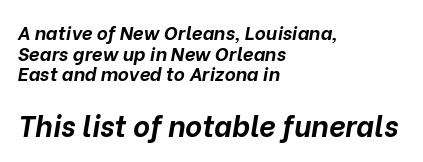
The face used here is rendered with its standard letterfit. Leftover space on each line is placed entirely after the last word. You get the small type first, then a jump to larger type. The rendering uses a bold face; every stroke is thick and dark. A typesetter would mark this as italic. Each row of text sits above clean, open space.
